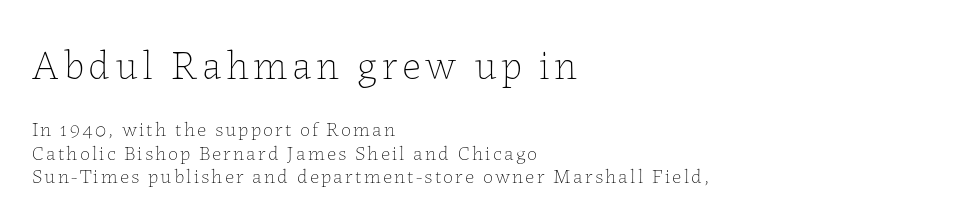
The image shows 41 px thin type, upright; set left-aligned, line spacing 1.18x, not underlined; the first (top) block is 2.05x larger; low stroke contrast and a medium x-height.
